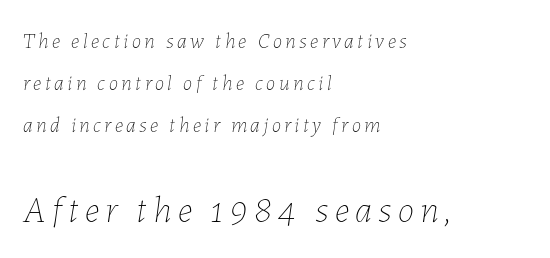
{"italic": "yes", "lean": "right", "slant_degrees": 7, "bold": "no", "weight": "thin", "width": "normal", "stroke_contrast": "low", "x_height": "medium", "monospaced": "no", "underline": "no", "align": "left", "line_spacing": "loose", "line_spacing_ratio": 2.01, "larger_block": "second", "size_ratio": 1.76, "glyph_px": 37}
